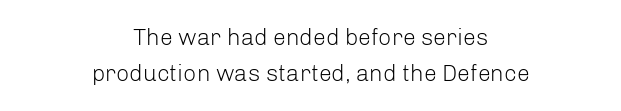
In terms of posture, this sample is upright. The space beneath each line is pristine and unruled. Compared with typical body copy, the letter spacing here is the same. Neither beginnings nor endings align; midpoints do. Normally led — the rows are evenly, conventionally spaced. The font sits on the lighter half of the weight spectrum, regular included.
